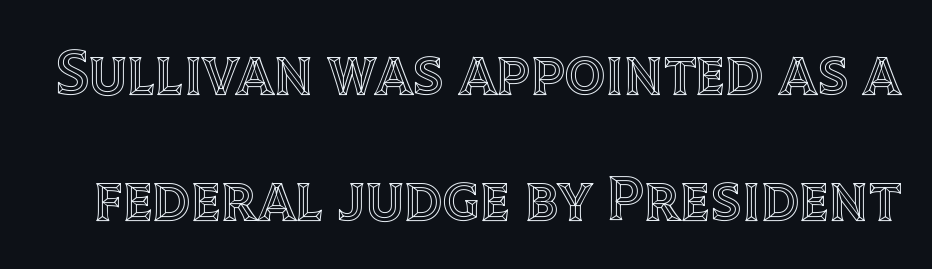
The image shows 63 px text type, upright; set loose line spacing (2.0x), normal letter spacing, not underlined; a large x-height.
